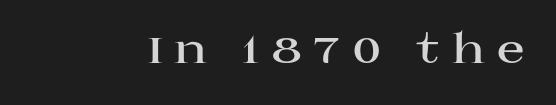
Q: Is the text bold? A: Yes.
Q: Is the text italic (slanted)? A: No, it is upright.
Q: Is the typeface a serif or a sans-serif typeface? A: Serif.
Q: Is the text underlined? A: No.
Q: Is the spacing between letters normal or unusually wide? A: Unusually wide.
Q: Width (condensed, normal, or wide)? A: Wide.
Q: Stroke contrast? A: High.
Q: x-height? A: Large.
Q: Monospaced? A: No.
